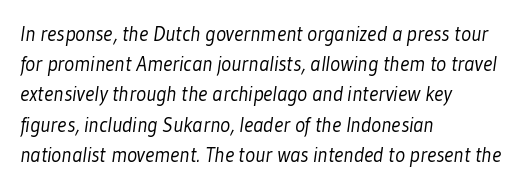
{"bold": "no", "underline": "no", "align": "left", "line_spacing": "normal", "line_spacing_ratio": 1.44, "letter_spacing": "normal", "letter_spacing_em": 0.0, "glyph_px": 21}
